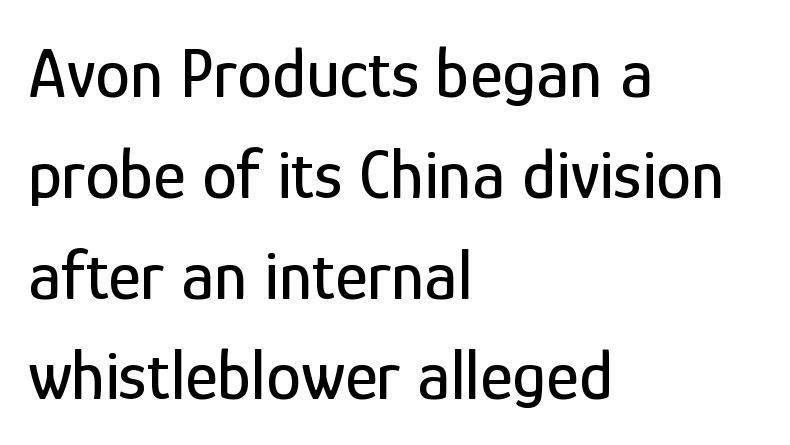
Q: Is the text italic (slanted)? A: No, it is upright.
Q: Is the typeface a serif or a sans-serif typeface? A: Sans-serif.
Q: Is the text underlined? A: No.
Q: How is the paragraph aligned? A: Left-aligned.
Q: Is the spacing between letters normal or unusually wide? A: Normal.
Q: Is the spacing between lines tight, normal or loose? A: Normal.
Q: Width (condensed, normal, or wide)? A: Condensed.
Q: Stroke contrast? A: Low.
Q: x-height? A: Medium.
Q: Monospaced? A: No.
